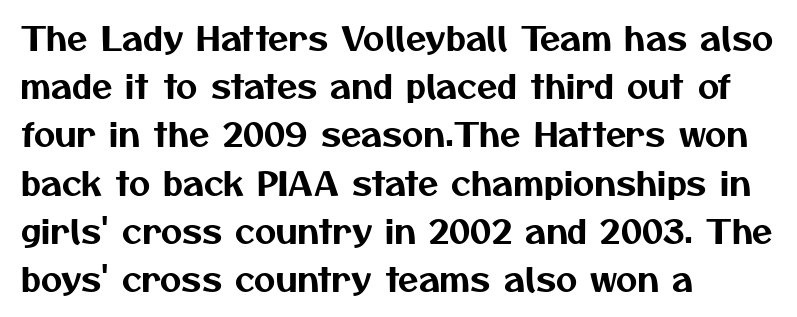
Q: Is the typeface a serif or a sans-serif typeface? A: Sans-serif.
Q: Is the text underlined? A: No.
Q: How is the paragraph aligned? A: Left-aligned.
Q: Is the spacing between letters normal or unusually wide? A: Normal.
Q: Is the spacing between lines tight, normal or loose? A: Normal.
Q: Width (condensed, normal, or wide)? A: Normal.
Q: Stroke contrast? A: Medium.
Q: x-height? A: Medium.
Q: Monospaced? A: No.
